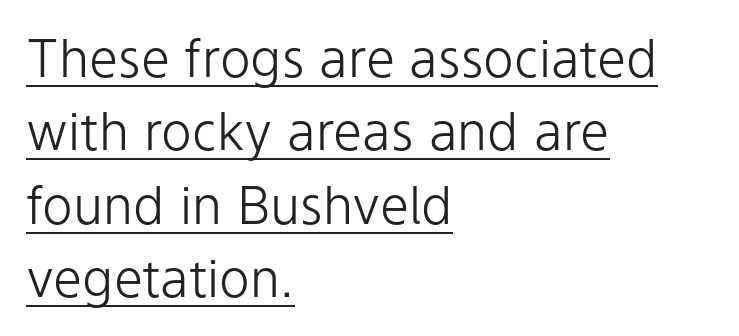
{"serif": "no", "italic": "no", "bold": "no", "weight": "light", "width": "normal", "stroke_contrast": "low", "x_height": "medium", "monospaced": "no", "underline": "yes", "align": "left", "line_spacing": "normal", "line_spacing_ratio": 1.41, "letter_spacing": "normal", "letter_spacing_em": 0.0, "glyph_px": 52}
